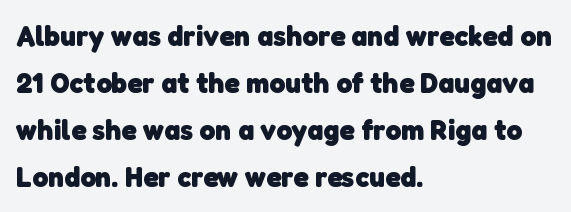
This rendering uses left alignment, leaving the right contour irregular. The type family on display is of the sans-serif kind. The baseline area is clear. Between one letter and the next there's only the usual sliver of space. Reading down the column, the eye jumps a familiar distance to each next line. Summary of weight: heavy, a full bold.
